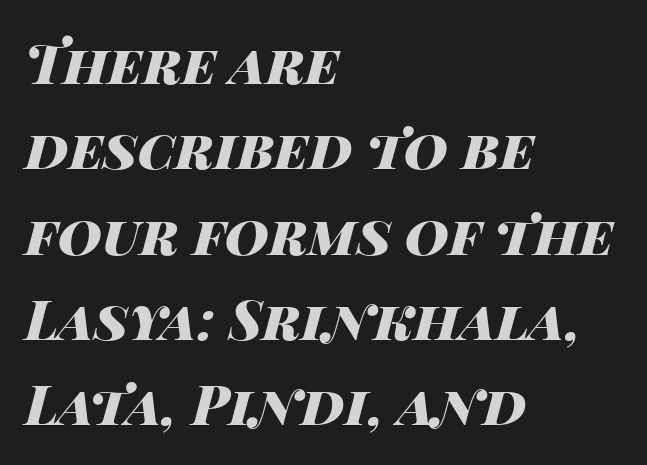
The image shows 54 px heavy, wide type, italic (leaning right); set left-aligned, normal line spacing (1.58x), normal letter spacing, not underlined; high stroke contrast and a large x-height.
